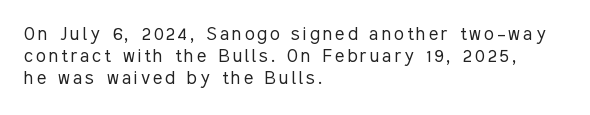
The image shows 22 px text type, upright; set left-aligned, tight line spacing (0.99x), not underlined.
